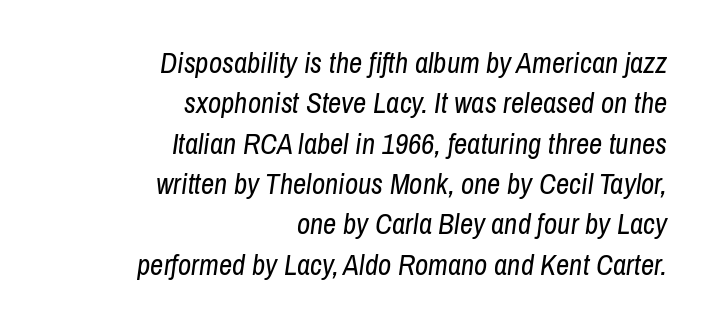
Q: Is the text bold? A: No.
Q: Is the text italic (slanted)? A: Yes, it leans right by about 8 degrees.
Q: Is the text underlined? A: No.
Q: How is the paragraph aligned? A: Right-aligned.
Q: Is the spacing between letters normal or unusually wide? A: Normal.
Q: Is the spacing between lines tight, normal or loose? A: Normal.
Q: Width (condensed, normal, or wide)? A: Condensed.
Q: Stroke contrast? A: Low.
Q: x-height? A: Medium.
Q: Monospaced? A: No.
